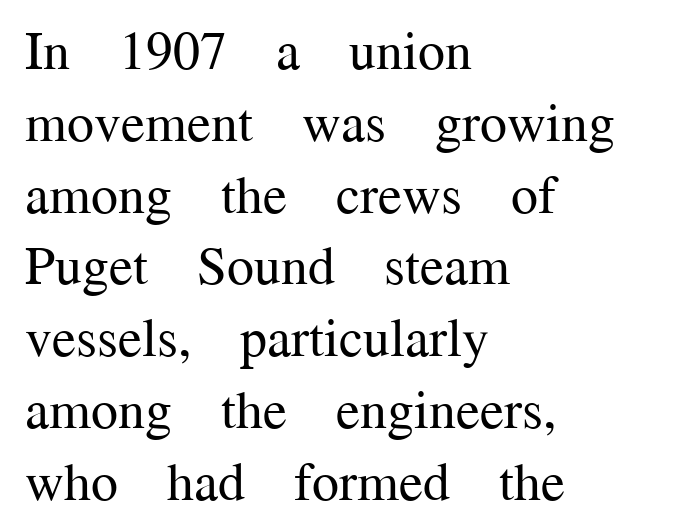
Q: Is the text bold? A: No.
Q: Is the text italic (slanted)? A: No, it is upright.
Q: Is the typeface a serif or a sans-serif typeface? A: Serif.
Q: Is the text underlined? A: No.
Q: How is the paragraph aligned? A: Left-aligned.
Q: Is the spacing between letters normal or unusually wide? A: Normal.
Q: Is the spacing between lines tight, normal or loose? A: Normal.
Q: Width (condensed, normal, or wide)? A: Normal.
Q: Stroke contrast? A: Medium.
Q: x-height? A: Medium.
Q: Monospaced? A: No.
